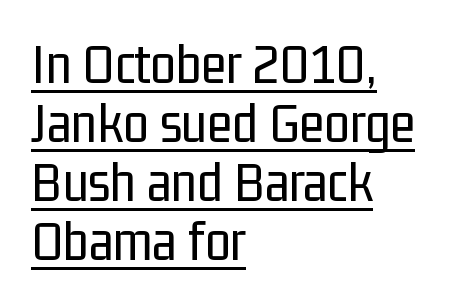
Q: Is the text bold? A: No.
Q: Is the text italic (slanted)? A: No, it is upright.
Q: Is the typeface a serif or a sans-serif typeface? A: Sans-serif.
Q: Is the text underlined? A: Yes.
Q: How is the paragraph aligned? A: Left-aligned.
Q: Is the spacing between letters normal or unusually wide? A: Normal.
Q: Is the spacing between lines tight, normal or loose? A: Tight.
Q: Width (condensed, normal, or wide)? A: Condensed.
Q: Stroke contrast? A: Low.
Q: x-height? A: Medium.
Q: Monospaced? A: No.
